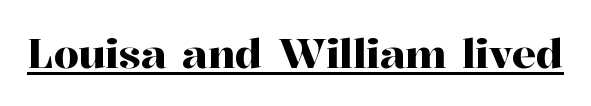
{"serif": "yes", "italic": "no", "width": "normal", "stroke_contrast": "high", "x_height": "medium", "monospaced": "no", "underline": "yes", "letter_spacing": "normal", "letter_spacing_em": 0.0, "glyph_px": 40}
